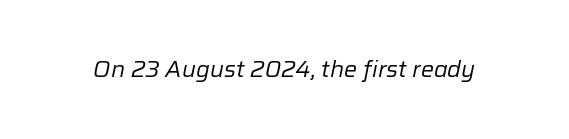
{"italic": "yes", "lean": "right", "slant_degrees": 12, "bold": "no", "underline": "no", "letter_spacing": "normal", "letter_spacing_em": 0.0, "glyph_px": 22}
